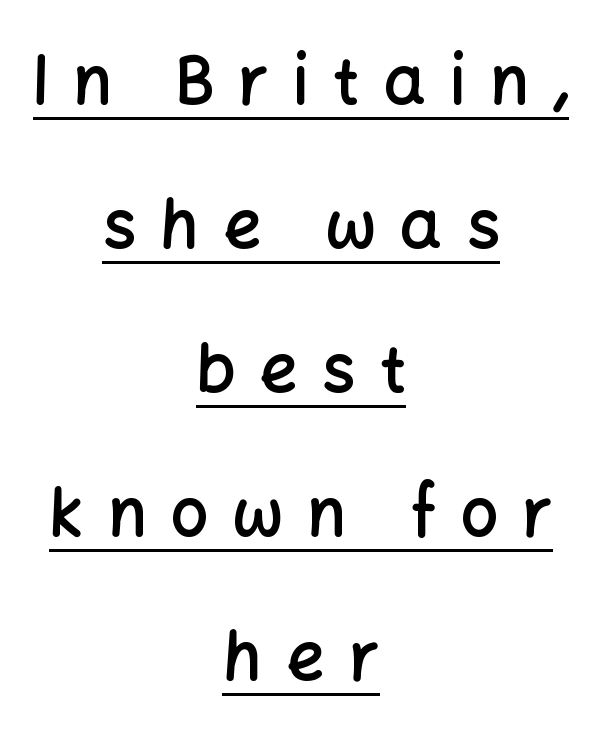
Q: Is the text bold? A: Semi-bold.
Q: Is the text italic (slanted)? A: No, it is upright.
Q: Is the typeface a serif or a sans-serif typeface? A: Sans-serif.
Q: Is the text underlined? A: Yes.
Q: How is the paragraph aligned? A: Centered.
Q: Is the spacing between letters normal or unusually wide? A: Unusually wide.
Q: Is the spacing between lines tight, normal or loose? A: Loose.
Q: Width (condensed, normal, or wide)? A: Normal.
Q: Stroke contrast? A: Low.
Q: x-height? A: Medium.
Q: Monospaced? A: No.
